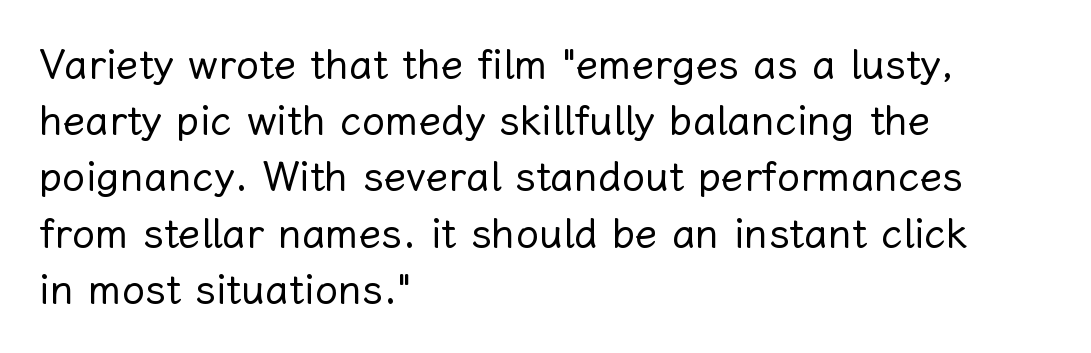
The image shows 41 px regular-weight type, upright; set left-aligned, normal line spacing (1.37x), normal letter spacing, not underlined; low stroke contrast and a medium x-height.
